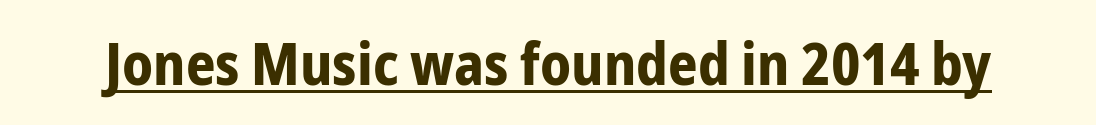
The rendered words wear a rule along their underside. Look at the tracking — it's just the regular setting, nothing added. The letters stand straight up with perfectly vertical stems. The sample has been set heavy, in full bold.
